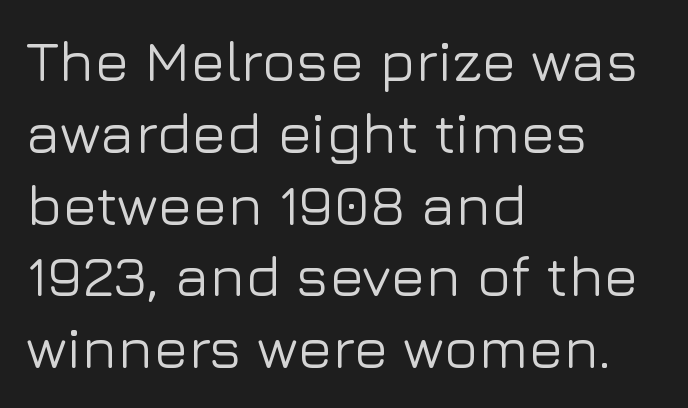
Q: Is the text italic (slanted)? A: No, it is upright.
Q: Is the typeface a serif or a sans-serif typeface? A: Sans-serif.
Q: Is the text underlined? A: No.
Q: How is the paragraph aligned? A: Left-aligned.
Q: Is the spacing between letters normal or unusually wide? A: Normal.
Q: Is the spacing between lines tight, normal or loose? A: Normal.
Q: Width (condensed, normal, or wide)? A: Normal.
Q: Stroke contrast? A: Low.
Q: x-height? A: Medium.
Q: Monospaced? A: No.
